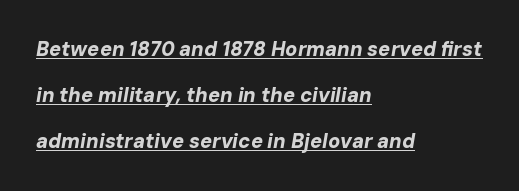
{"italic": "yes", "lean": "right", "slant_degrees": 10, "bold": "yes", "underline": "yes", "align": "left", "line_spacing": "loose", "line_spacing_ratio": 2.3, "letter_spacing": "normal", "letter_spacing_em": 0.0, "glyph_px": 20}
